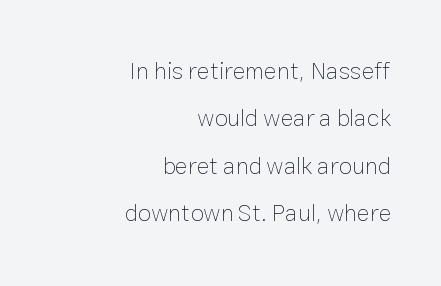
{"italic": "no", "bold": "no", "underline": "no", "align": "right", "line_spacing": "loose", "line_spacing_ratio": 1.97, "letter_spacing": "normal", "letter_spacing_em": 0.0, "glyph_px": 24}
